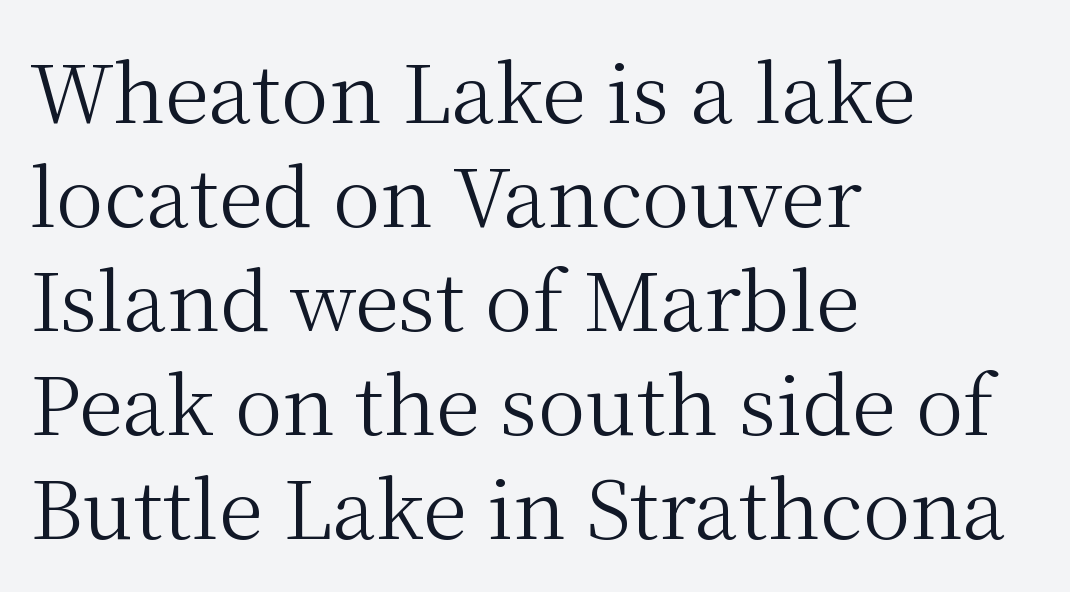
The image shows 80 px regular-weight serif type, upright; set left-aligned, normal line spacing (1.3x), normal letter spacing, not underlined; medium stroke contrast and a medium x-height.
